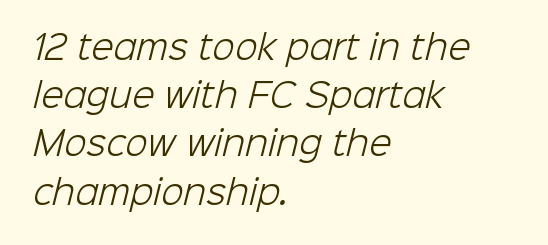
{"serif": "no", "bold": "no", "weight": "light", "width": "normal", "stroke_contrast": "low", "x_height": "medium", "monospaced": "no", "underline": "no", "align": "left", "line_spacing": "normal", "line_spacing_ratio": 1.46, "letter_spacing": "normal", "letter_spacing_em": 0.0, "glyph_px": 33}
